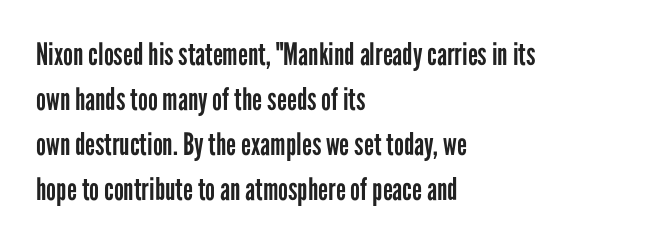
Q: Is the text bold? A: No.
Q: Is the text italic (slanted)? A: No, it is upright.
Q: Is the typeface a serif or a sans-serif typeface? A: Sans-serif.
Q: Is the text underlined? A: No.
Q: How is the paragraph aligned? A: Left-aligned.
Q: Is the spacing between letters normal or unusually wide? A: Normal.
Q: Is the spacing between lines tight, normal or loose? A: Normal.
Q: Width (condensed, normal, or wide)? A: Condensed.
Q: Stroke contrast? A: Low.
Q: x-height? A: Medium.
Q: Monospaced? A: No.
